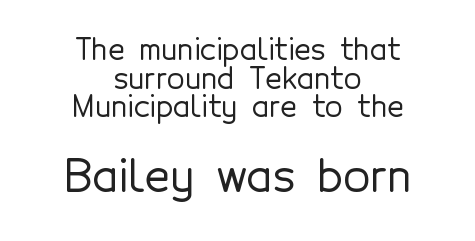
{"serif": "no", "italic": "no", "width": "normal", "x_height": "medium", "monospaced": "no", "underline": "no", "align": "center", "line_spacing": "tight", "line_spacing_ratio": 0.99, "letter_spacing": "normal", "letter_spacing_em": 0.0, "larger_block": "second", "size_ratio": 1.52, "glyph_px": 44}
